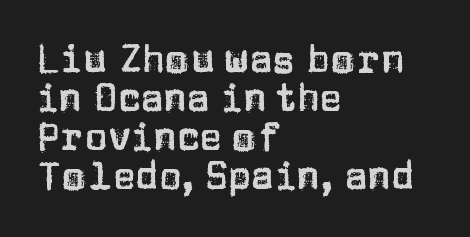
The image shows 38 px sans-serif type, upright; set left-aligned, tight line spacing (1.03x), normal letter spacing, not underlined; low stroke contrast and a large x-height.
